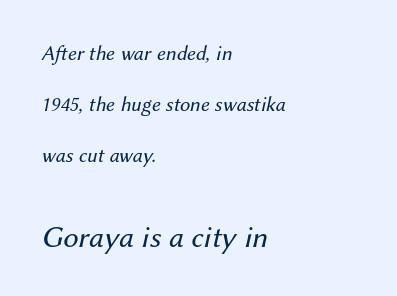
{"italic": "yes", "lean": "right", "slant_degrees": 12, "bold": "no", "weight": "regular", "width": "normal", "stroke_contrast": "medium", "x_height": "medium", "monospaced": "no", "underline": "no", "align": "left", "line_spacing": "loose", "line_spacing_ratio": 2.43, "letter_spacing": "normal", "letter_spacing_em": 0.0, "larger_block": "second", "size_ratio": 1.48, "glyph_px": 31}
